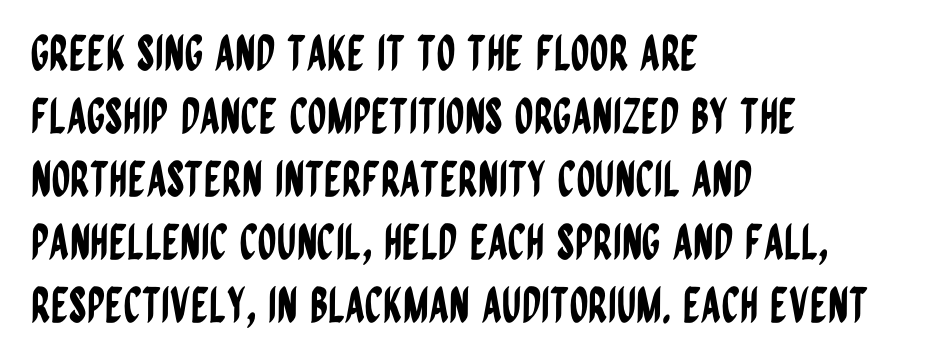
To sum up the face: it is a sans, with no serifs. Nobody touched the tracking dial on this one. The specimen omits any rule beneath the text block's lines. Designer's note — italics off, roman on. Caption: multi-line text, flush left, ragged right.
